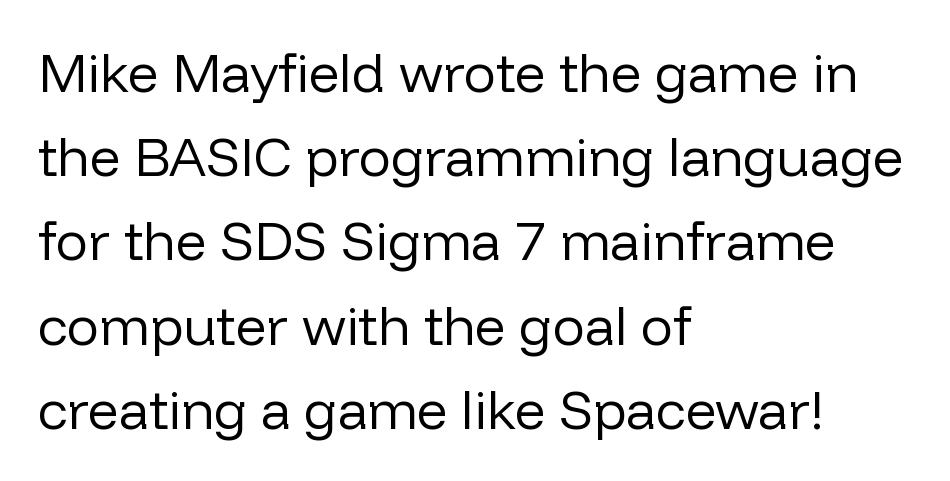
Q: Is the text bold? A: No.
Q: Is the text italic (slanted)? A: No, it is upright.
Q: Is the typeface a serif or a sans-serif typeface? A: Sans-serif.
Q: Is the text underlined? A: No.
Q: How is the paragraph aligned? A: Left-aligned.
Q: Is the spacing between letters normal or unusually wide? A: Normal.
Q: Is the spacing between lines tight, normal or loose? A: Normal.
Q: Width (condensed, normal, or wide)? A: Normal.
Q: Stroke contrast? A: Low.
Q: x-height? A: Medium.
Q: Monospaced? A: No.
